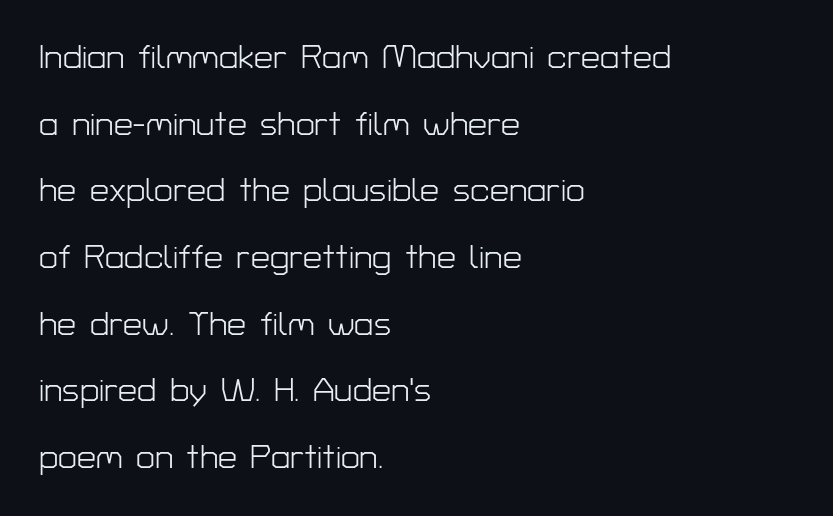
The image shows 34 px light sans-serif type, upright; set left-aligned, loose line spacing (1.96x), normal letter spacing, not underlined; low stroke contrast and a medium x-height.
